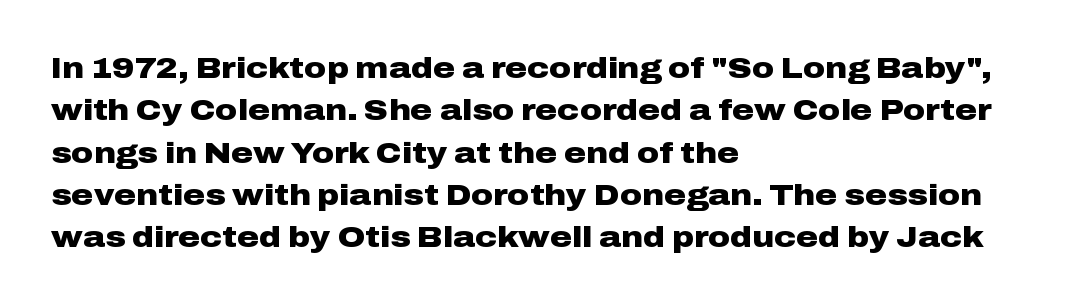
The image shows 30 px heavy, wide sans-serif type, upright; set left-aligned, normal line spacing (1.41x), normal letter spacing, not underlined; low stroke contrast and a medium x-height.
